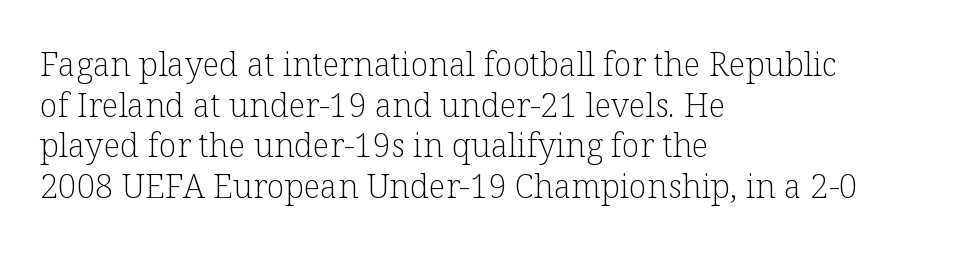
{"serif": "yes", "italic": "no", "bold": "no", "weight": "light", "width": "normal", "stroke_contrast": "low", "x_height": "medium", "monospaced": "no", "underline": "no", "align": "left", "line_spacing_ratio": 1.23, "letter_spacing": "normal", "letter_spacing_em": 0.0, "glyph_px": 33}
